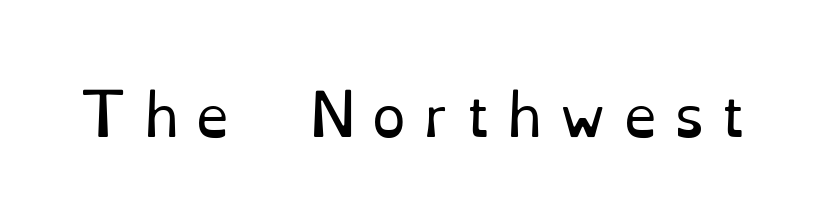
The image shows 55 px regular-weight serif type, upright; set unusually wide letter spacing (+0.3 em), not underlined; low stroke contrast and a small x-height.
